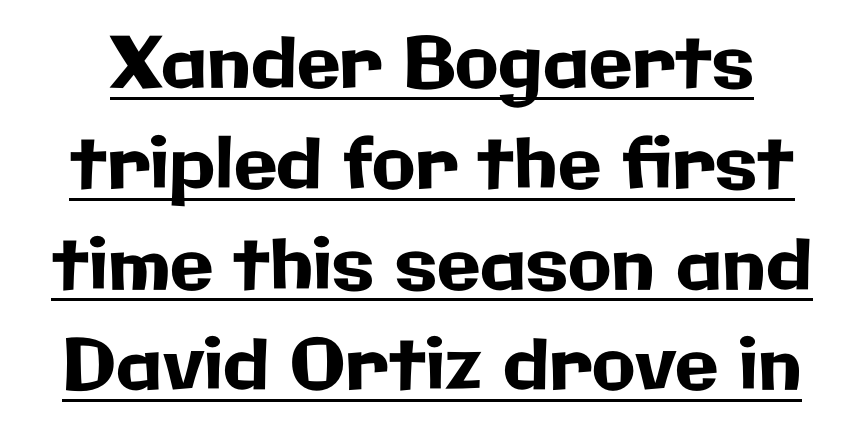
There is no visible air inserted between adjacent glyphs. Whoever set this chose a conventional vertical rhythm. This sample carries an underscore along the baseline area. No feet cap the strokes, marking this as sans-serif type. Is this a fixed-width face? No — the glyphs have proportional, varying widths. The type sits square on the baseline with zero lean.
